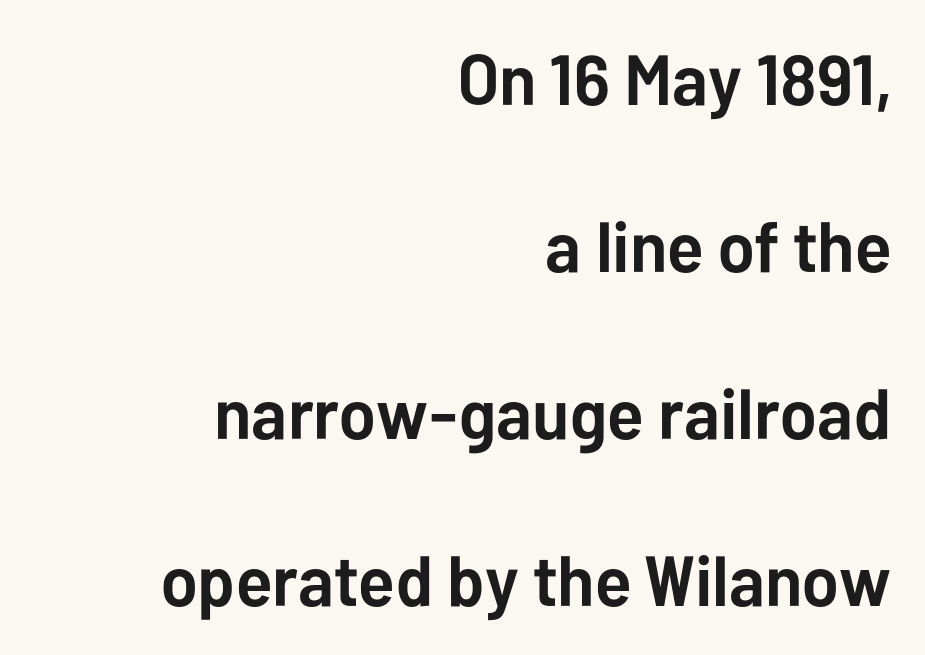
Q: Is the text bold? A: Yes.
Q: Is the text italic (slanted)? A: No, it is upright.
Q: Is the typeface a serif or a sans-serif typeface? A: Sans-serif.
Q: Is the text underlined? A: No.
Q: How is the paragraph aligned? A: Right-aligned.
Q: Is the spacing between letters normal or unusually wide? A: Normal.
Q: Is the spacing between lines tight, normal or loose? A: Loose.
Q: Width (condensed, normal, or wide)? A: Normal.
Q: Stroke contrast? A: Low.
Q: x-height? A: Medium.
Q: Monospaced? A: No.
